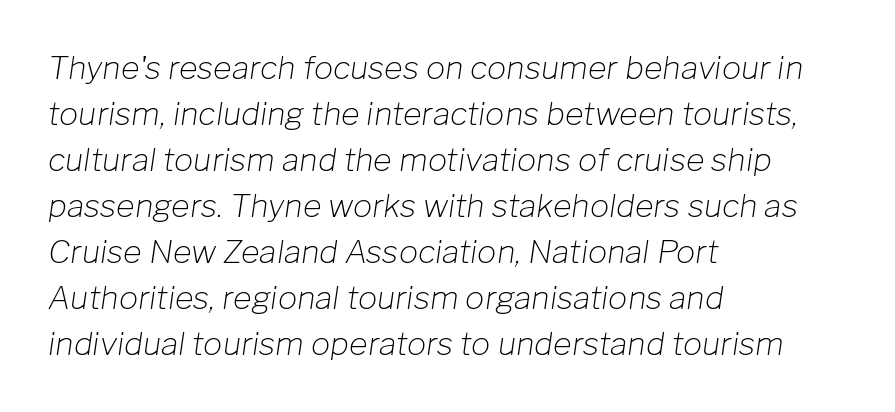
Q: Is the text bold? A: No.
Q: Is the text italic (slanted)? A: Yes, it leans right by about 8 degrees.
Q: Is the text underlined? A: No.
Q: How is the paragraph aligned? A: Left-aligned.
Q: Is the spacing between letters normal or unusually wide? A: Normal.
Q: Is the spacing between lines tight, normal or loose? A: Normal.
Q: Width (condensed, normal, or wide)? A: Normal.
Q: Stroke contrast? A: Low.
Q: x-height? A: Medium.
Q: Monospaced? A: No.
